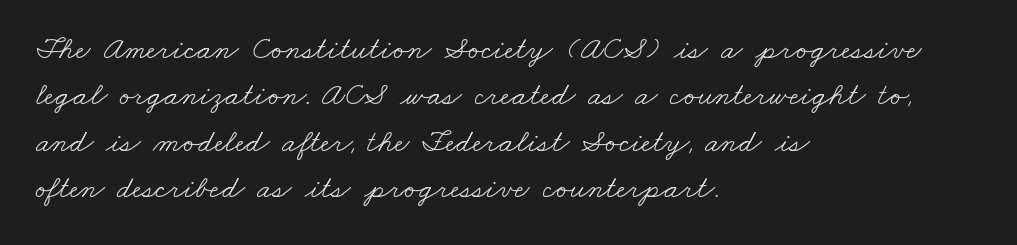
Q: Is the text bold? A: No.
Q: Is the typeface a serif or a sans-serif typeface? A: Serif.
Q: Is the text underlined? A: No.
Q: How is the paragraph aligned? A: Left-aligned.
Q: Is the spacing between letters normal or unusually wide? A: Normal.
Q: Is the spacing between lines tight, normal or loose? A: Normal.
Q: Width (condensed, normal, or wide)? A: Wide.
Q: Stroke contrast? A: Low.
Q: x-height? A: Small.
Q: Monospaced? A: No.
